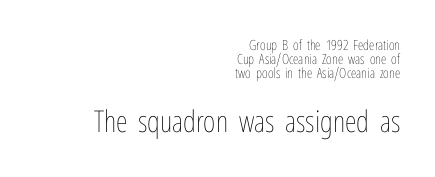
The image shows 30 px thin, condensed type, upright; set right-aligned, tight line spacing (1.01x), normal letter spacing, not underlined; the second (bottom) block is 2.14x larger; low stroke contrast and a medium x-height.
